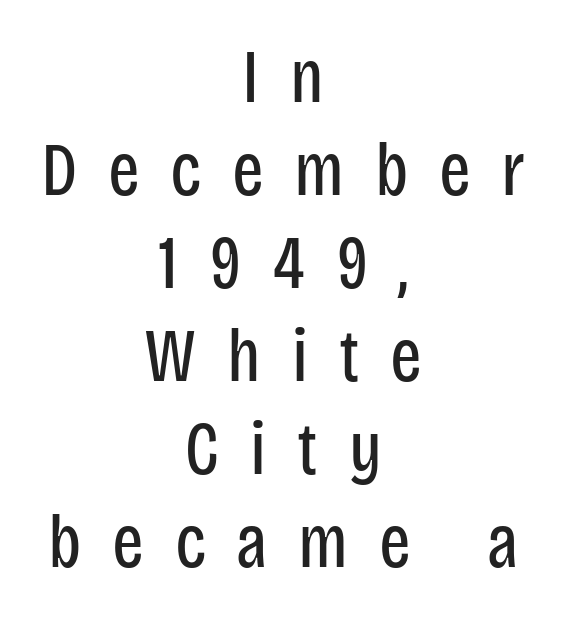
{"serif": "no", "italic": "no", "bold": "no", "weight": "regular", "width": "condensed", "stroke_contrast": "low", "x_height": "large", "monospaced": "no", "underline": "no", "align": "center", "line_spacing_ratio": 1.24, "letter_spacing": "wide", "letter_spacing_em": 0.41, "glyph_px": 75}
